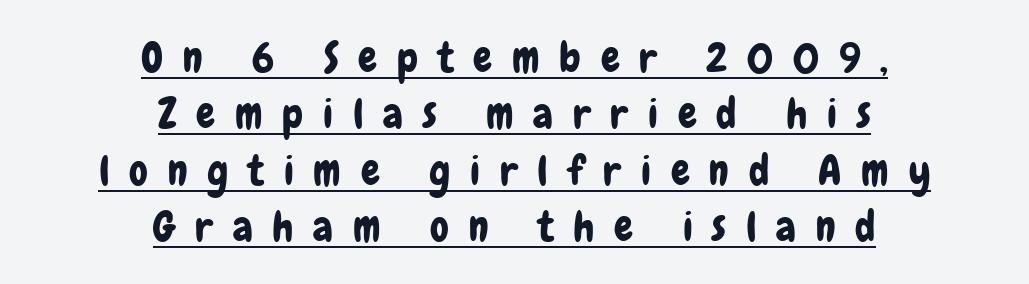
{"serif": "no", "italic": "no", "width": "condensed", "stroke_contrast": "low", "x_height": "medium", "monospaced": "no", "underline": "yes", "align": "center", "line_spacing": "normal", "line_spacing_ratio": 1.34, "letter_spacing": "wide", "letter_spacing_em": 0.47, "glyph_px": 42}
